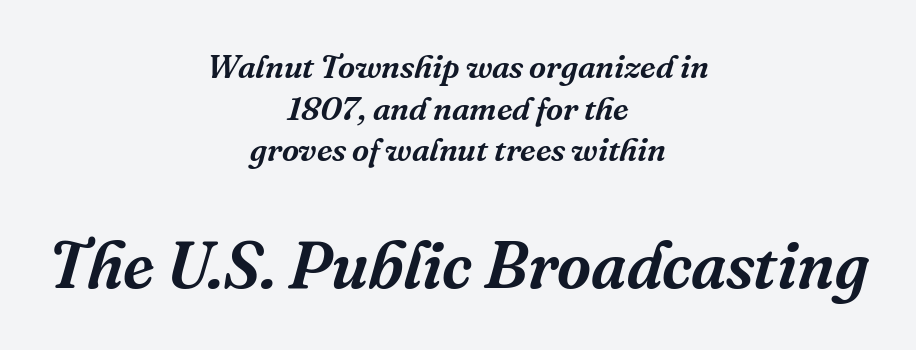
The image shows 66 px serif type, italic (leaning right); set centered, normal line spacing (1.26x), normal letter spacing, not underlined; the second (bottom) block is 2.0x larger; medium stroke contrast and a medium x-height.
